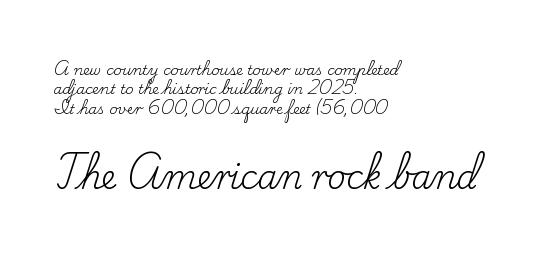
{"serif": "yes", "bold": "no", "weight": "regular", "width": "normal", "stroke_contrast": "low", "x_height": "small", "monospaced": "no", "underline": "no", "align": "left", "line_spacing": "normal", "line_spacing_ratio": 1.39, "letter_spacing": "normal", "letter_spacing_em": 0.0, "larger_block": "second", "size_ratio": 2.29, "glyph_px": 32}
